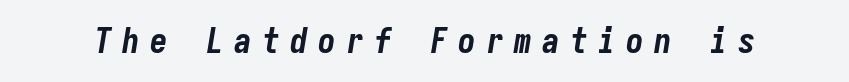
The image shows 35 px bold, condensed type, italic (leaning right), monospaced; set unusually wide letter spacing (+0.3 em), not underlined; low stroke contrast and a medium x-height.
